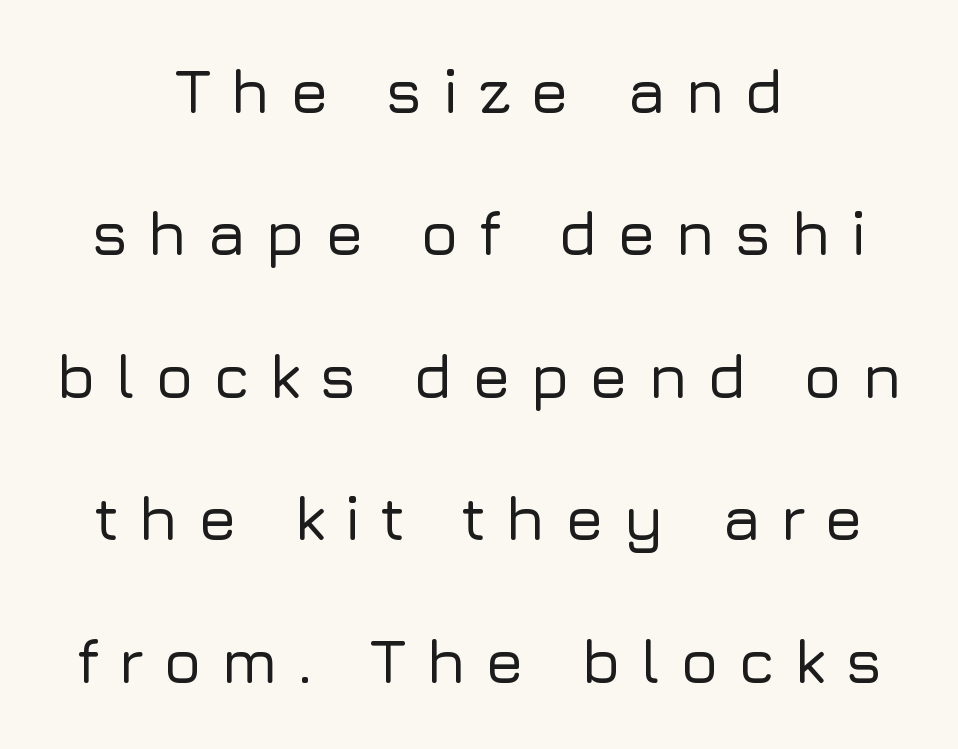
The foot of each line stays bare and open. To sum up the face: it is a sans, with no serifs. Is there any slant? The stems are plumb. How would I describe the line gaps? Wide and relaxed. The face used here is proportionally spaced, like ordinary book or web type. These lines have a slow, spaced-out rhythm from letter to letter.
